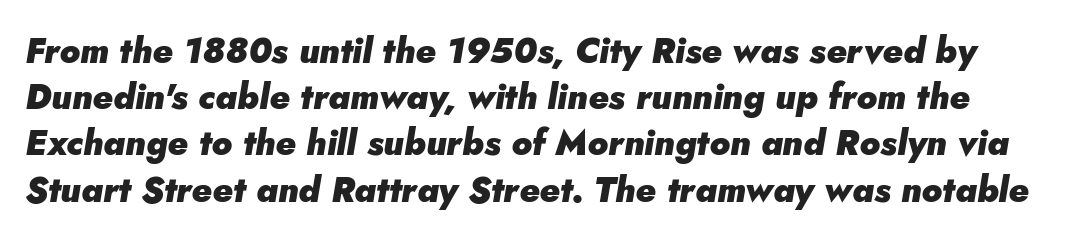
Q: Is the text bold? A: Yes.
Q: Is the text italic (slanted)? A: Yes, it leans right by about 5 degrees.
Q: Is the text underlined? A: No.
Q: Is the spacing between letters normal or unusually wide? A: Normal.
Q: Is the spacing between lines tight, normal or loose? A: Normal.
Q: Width (condensed, normal, or wide)? A: Normal.
Q: Stroke contrast? A: Low.
Q: x-height? A: Small.
Q: Monospaced? A: No.
